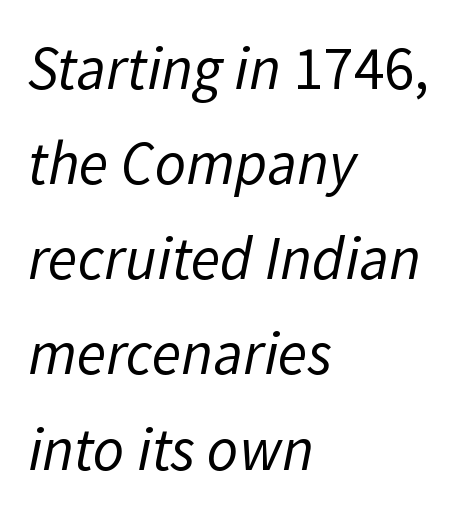
The image shows 61 px regular-weight sans-serif type; set left-aligned, normal line spacing (1.56x), normal letter spacing, not underlined; low stroke contrast and a medium x-height.
